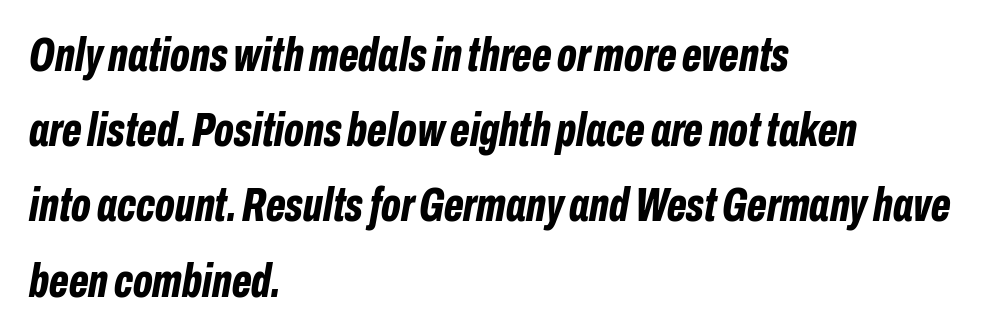
{"italic": "yes", "lean": "right", "slant_degrees": 10, "bold": "yes", "weight": "bold", "width": "condensed", "stroke_contrast": "low", "x_height": "medium", "monospaced": "no", "underline": "no", "align": "left", "line_spacing": "normal", "line_spacing_ratio": 1.6, "letter_spacing": "normal", "letter_spacing_em": 0.0, "glyph_px": 47}
